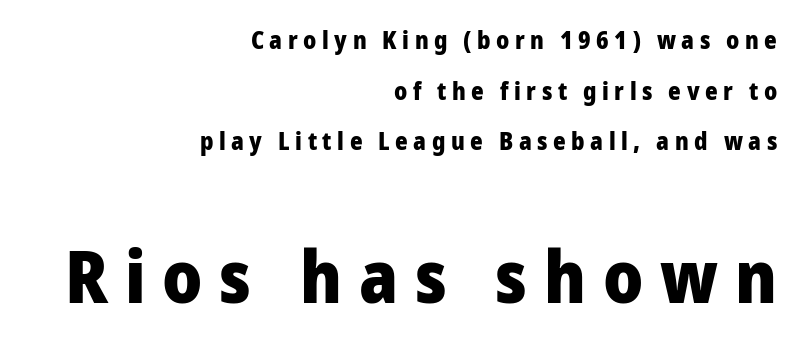
Inter-character spacing is expanded well beyond the font's built-in metrics. Block two is the big one; block one sits smaller above it. The face used here is proportionally spaced, like ordinary book or web type. The letters are bold, with thick, heavy strokes. The designer dialed line spacing up above the default. Descenders are the only things crossing below the line.
